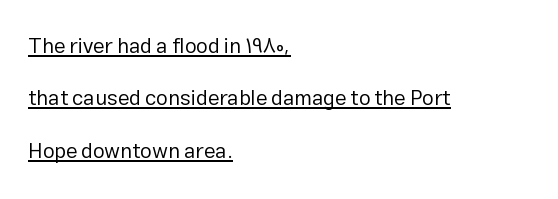
No extra ink here — the face is not bold. You could call the tracking neutral — neither tight nor loose. This is the regular roman posture of the typeface. The lines in this sample share a left origin and differ only in where they stop.
